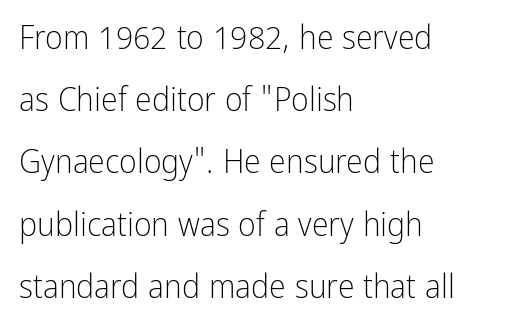
The image shows 34 px light, condensed sans-serif type, upright; set left-aligned, line spacing 1.83x, normal letter spacing, not underlined; low stroke contrast and a medium x-height.
